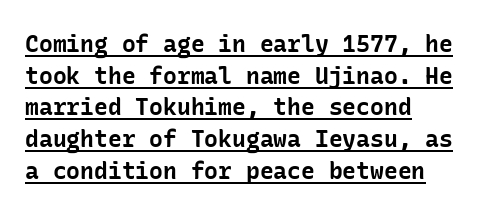
The image shows 23 px bold type, upright; set left-aligned, normal line spacing (1.38x), normal letter spacing, underlined.
